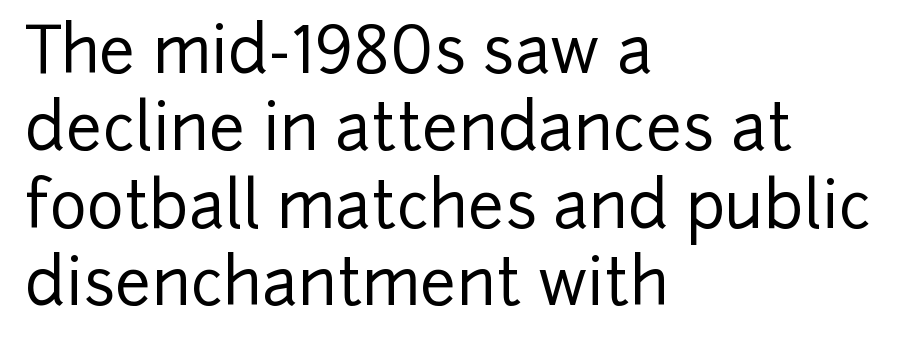
Grotesque or geometric, the face here clearly has no serifs. Line beginnings align vertically; line endings do not. The specimen reads as upright at a glance. The horizontal fit of the characters is conventional and even. Varying glyph widths throughout — classic text-font behaviour.
